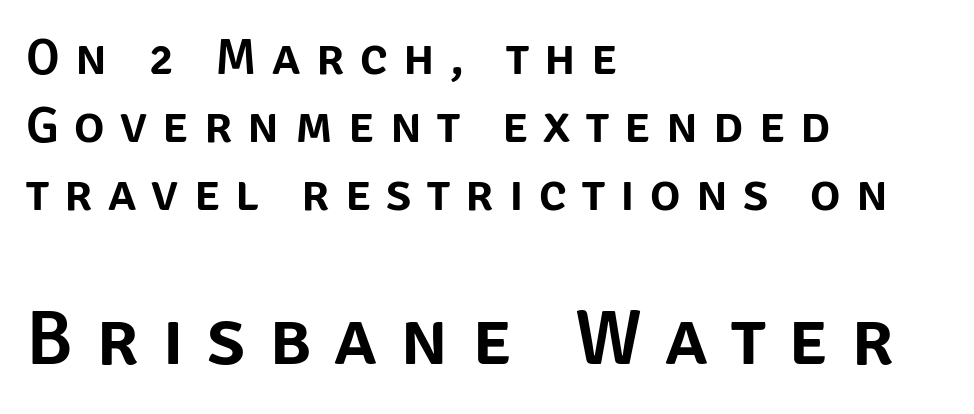
The image shows 77 px sans-serif type, upright; set left-aligned, normal line spacing (1.33x), unusually wide letter spacing (+0.3 em), not underlined; the second (bottom) block is 1.51x larger; low stroke contrast and a large x-height.
